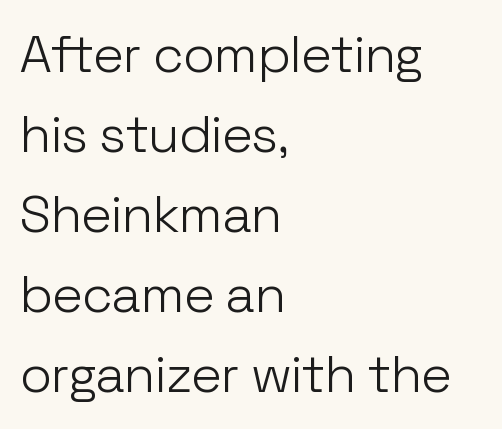
{"serif": "no", "italic": "no", "bold": "no", "weight": "light", "width": "normal", "stroke_contrast": "low", "x_height": "medium", "monospaced": "no", "underline": "no", "align": "left", "line_spacing": "normal", "line_spacing_ratio": 1.54, "letter_spacing": "normal", "letter_spacing_em": 0.0, "glyph_px": 52}
